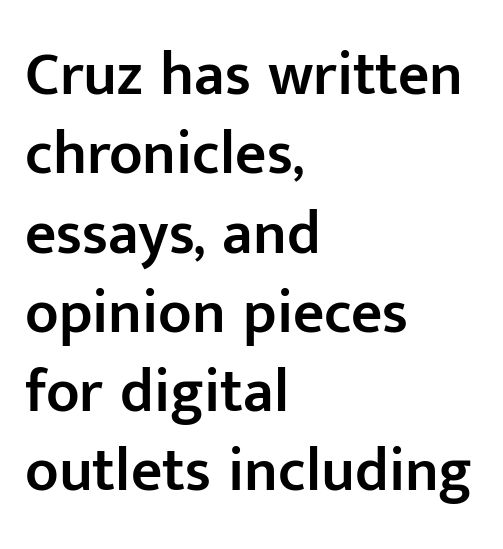
Q: Is the text bold? A: Semi-bold.
Q: Is the text italic (slanted)? A: No, it is upright.
Q: Is the typeface a serif or a sans-serif typeface? A: Sans-serif.
Q: Is the text underlined? A: No.
Q: How is the paragraph aligned? A: Left-aligned.
Q: Is the spacing between letters normal or unusually wide? A: Normal.
Q: Is the spacing between lines tight, normal or loose? A: Normal.
Q: Width (condensed, normal, or wide)? A: Normal.
Q: Stroke contrast? A: Low.
Q: x-height? A: Medium.
Q: Monospaced? A: No.
